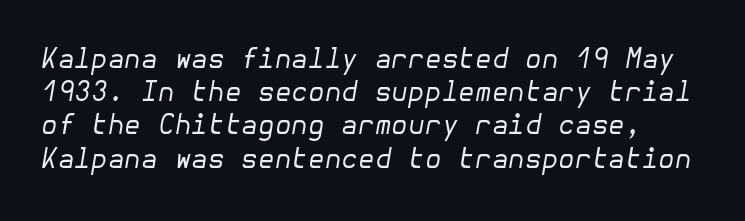
How are the letters spaced? Ordinarily, with no added tracking. Heaviness? Minimal to ordinary, like unemphasized prose. Style check: oblique. The space beneath each line is pristine and unruled.
